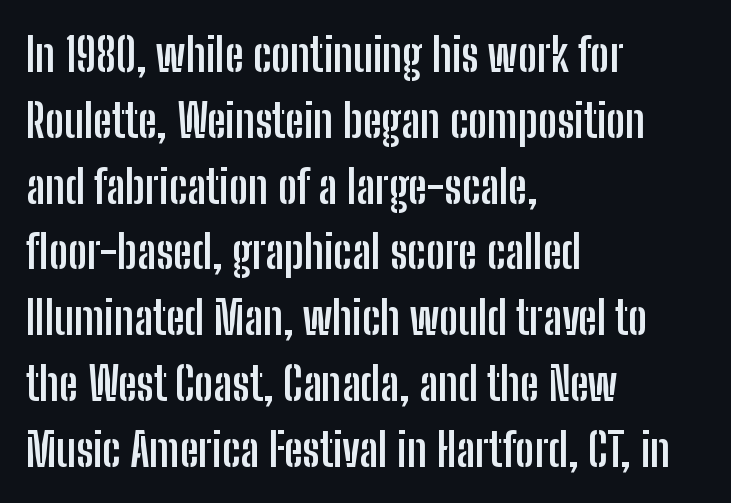
Q: Is the text bold? A: Yes.
Q: Is the text italic (slanted)? A: No, it is upright.
Q: Is the typeface a serif or a sans-serif typeface? A: Sans-serif.
Q: Is the text underlined? A: No.
Q: How is the paragraph aligned? A: Left-aligned.
Q: Is the spacing between letters normal or unusually wide? A: Normal.
Q: Is the spacing between lines tight, normal or loose? A: Normal.
Q: Width (condensed, normal, or wide)? A: Condensed.
Q: Stroke contrast? A: Low.
Q: x-height? A: Medium.
Q: Monospaced? A: No.
